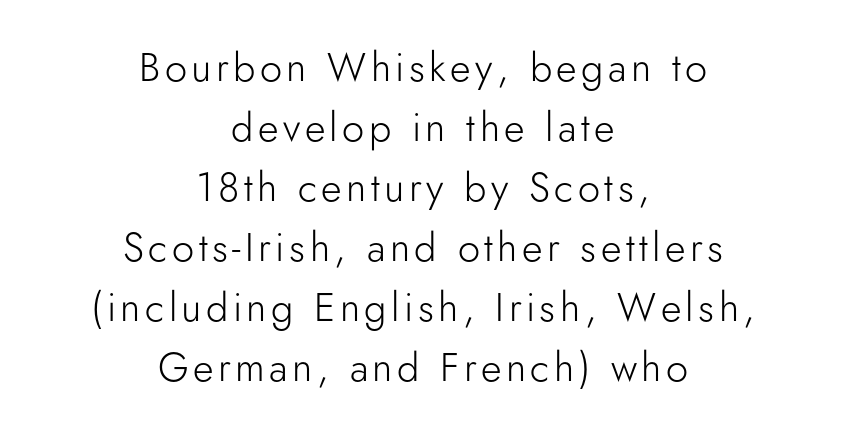
The image shows 40 px light sans-serif type, upright; set centered, normal line spacing (1.5x), not underlined; low stroke contrast and a small x-height.
